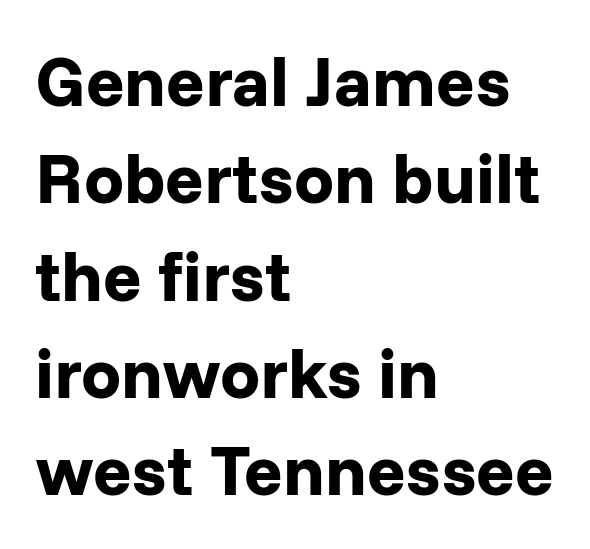
{"serif": "no", "italic": "no", "bold": "yes", "weight": "bold", "width": "normal", "stroke_contrast": "low", "x_height": "medium", "monospaced": "no", "underline": "no", "align": "left", "line_spacing": "normal", "line_spacing_ratio": 1.37, "letter_spacing": "normal", "letter_spacing_em": 0.0, "glyph_px": 71}
